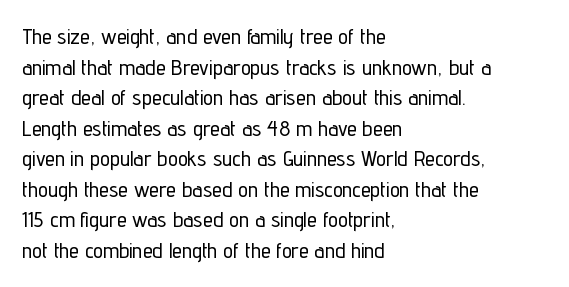
{"italic": "no", "underline": "no", "align": "left", "line_spacing": "normal", "line_spacing_ratio": 1.39, "letter_spacing": "normal", "letter_spacing_em": 0.0, "glyph_px": 22}
